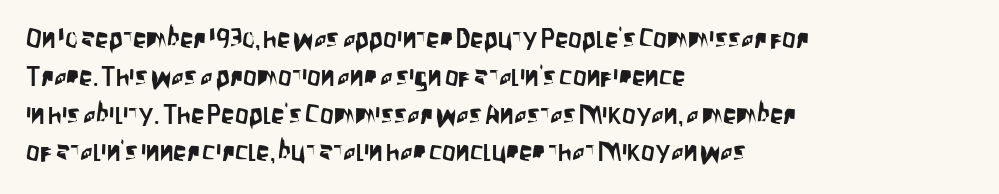
The image shows 27 px text type, upright; set left-aligned, normal line spacing (1.4x), normal letter spacing, not underlined.
